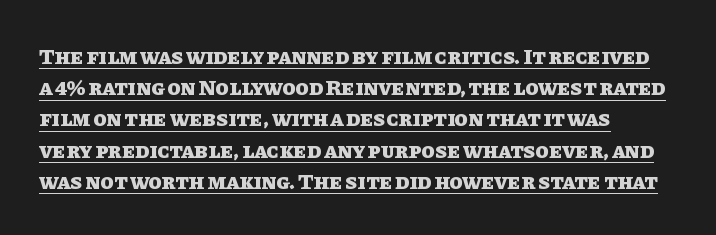
The image shows 22 px bold type, upright; set left-aligned, normal line spacing (1.42x), normal letter spacing, underlined.
